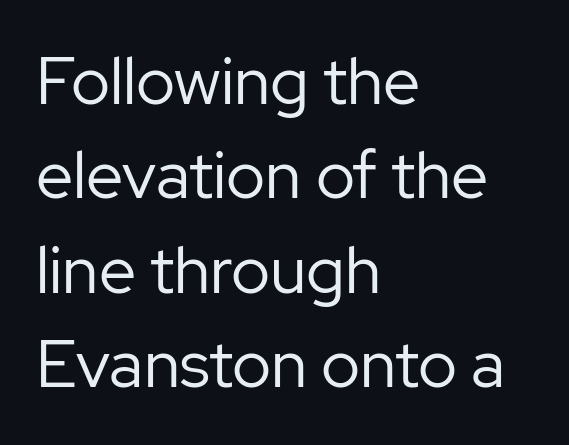
Q: Is the text bold? A: No.
Q: Is the text italic (slanted)? A: No, it is upright.
Q: Is the typeface a serif or a sans-serif typeface? A: Sans-serif.
Q: Is the text underlined? A: No.
Q: How is the paragraph aligned? A: Left-aligned.
Q: Is the spacing between letters normal or unusually wide? A: Normal.
Q: Is the spacing between lines tight, normal or loose? A: Normal.
Q: Width (condensed, normal, or wide)? A: Normal.
Q: Stroke contrast? A: Low.
Q: x-height? A: Medium.
Q: Monospaced? A: No.
